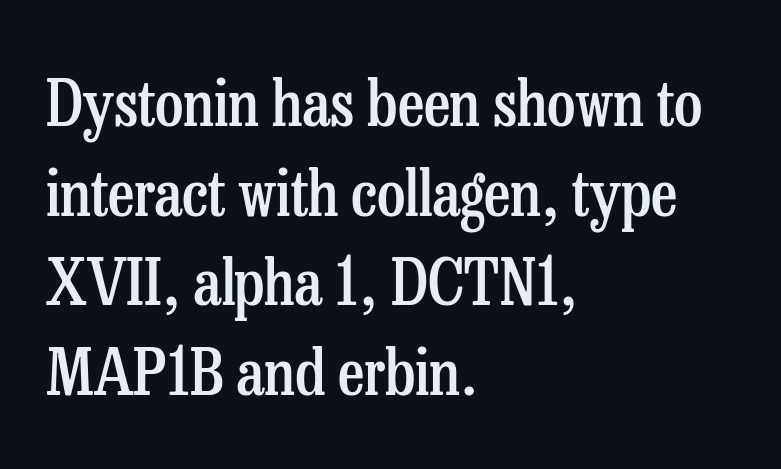
Proportional: the letters do not fall into vertical columns. Check the space under the baseline: it is left empty. Line starts are locked; line ends wander. Does the weight exceed regular? Yes, but only to semibold. Posture: vertical.
